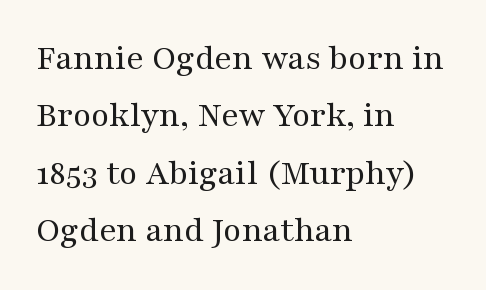
Serifs: yes, visible at the terminals of the letterforms. Unbolded letterforms with no extra heft. Which margin do the lines hug? The left one — the right edge is uneven. The foot of each line stays bare and open. Unlike italic type, these characters show no tilt at all. Regarding leading, the lines here are spaced in the standard way.
